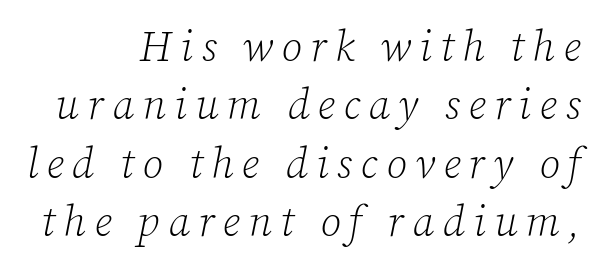
The whole block is typeset with a tilt. A bare baseline throughout the passage. Students, observe: this is what conventionally led text looks like. On a weight scale, this lands at 450 or below. Look at the bottom of the vertical strokes: they flare into serifs here. Between one letter and the next there's a generous, obvious gap.
